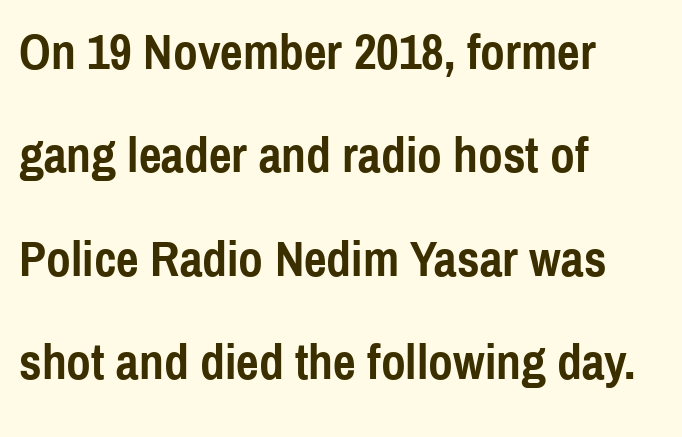
Q: Is the text bold? A: Yes.
Q: Is the text italic (slanted)? A: No, it is upright.
Q: Is the typeface a serif or a sans-serif typeface? A: Sans-serif.
Q: Is the text underlined? A: No.
Q: How is the paragraph aligned? A: Left-aligned.
Q: Is the spacing between letters normal or unusually wide? A: Normal.
Q: Is the spacing between lines tight, normal or loose? A: Loose.
Q: Width (condensed, normal, or wide)? A: Condensed.
Q: x-height? A: Medium.
Q: Monospaced? A: No.
